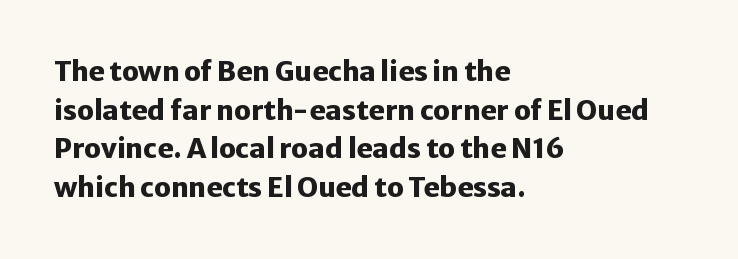
The glyphs are unaccompanied by any horizontal stroke below them. Alignment: flush left. Its strokes are broad and dark, the hallmark of bold type. Designer's note — italics off, roman on.
